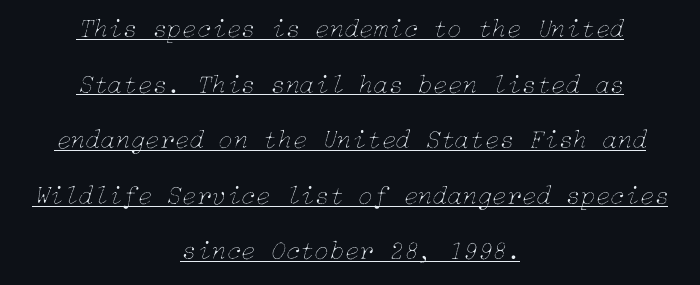
What stands out about the letter spacing? Nothing — it is the standard amount. The setting favours the middle, as headings and verse often do. Vertical stems look standard width or narrower in stroke. Somebody hit Ctrl+U on this one — the words are underlined.
